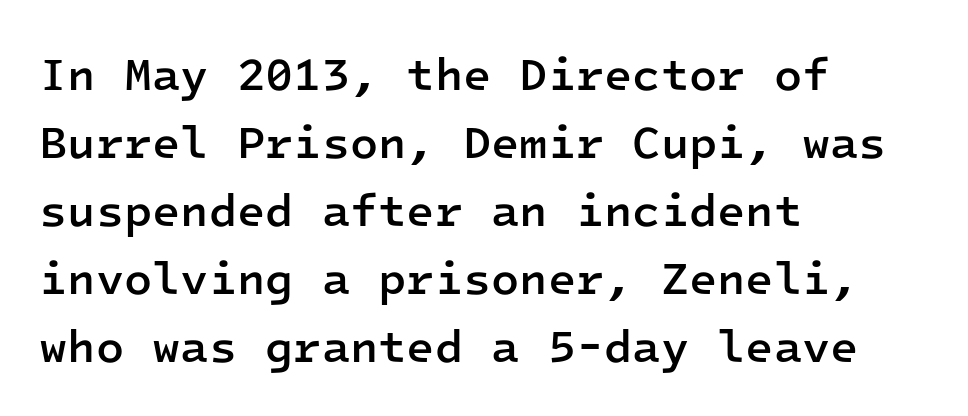
The image shows 46 px semibold sans-serif type, upright, monospaced; set left-aligned, normal line spacing (1.48x), normal letter spacing, not underlined; low stroke contrast and a medium x-height.
